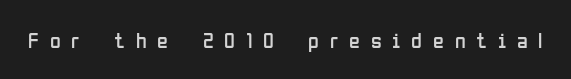
The image shows 22 px text type, upright; set unusually wide letter spacing (+0.49 em), not underlined.
